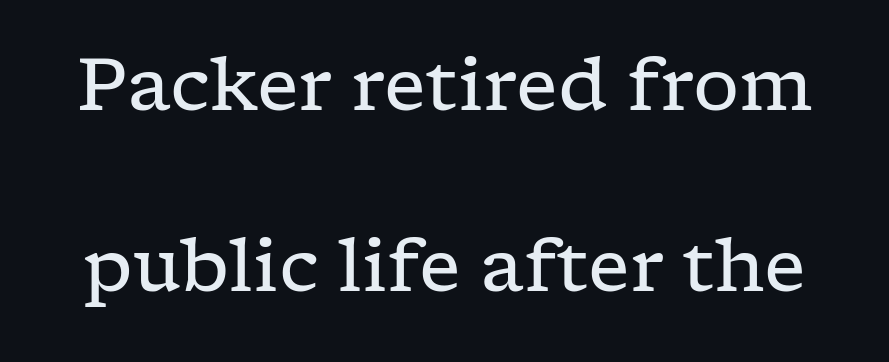
No letter is thick-stroked: the sample isn't bold. Glyph-to-glyph distance matches everyday printed text. You could not count columns in this text — the font is proportionally spaced. Baseline-to-baseline distance is far greater than the letter height.
